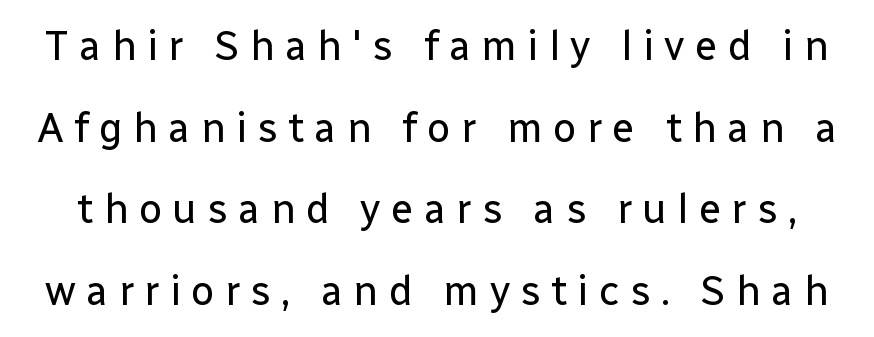
{"serif": "no", "italic": "no", "bold": "no", "weight": "regular", "width": "normal", "stroke_contrast": "low", "x_height": "medium", "monospaced": "no", "underline": "no", "line_spacing": "loose", "line_spacing_ratio": 1.99, "letter_spacing": "wide", "letter_spacing_em": 0.25, "glyph_px": 41}
